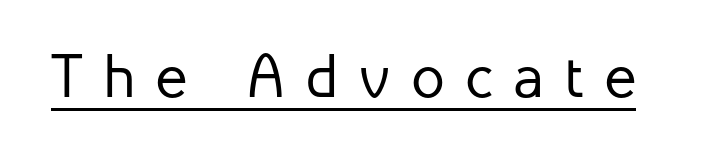
Q: Is the text bold? A: No.
Q: Is the text italic (slanted)? A: No, it is upright.
Q: Is the typeface a serif or a sans-serif typeface? A: Sans-serif.
Q: Is the text underlined? A: Yes.
Q: Is the spacing between letters normal or unusually wide? A: Unusually wide.
Q: Width (condensed, normal, or wide)? A: Normal.
Q: Stroke contrast? A: Low.
Q: x-height? A: Medium.
Q: Monospaced? A: No.
